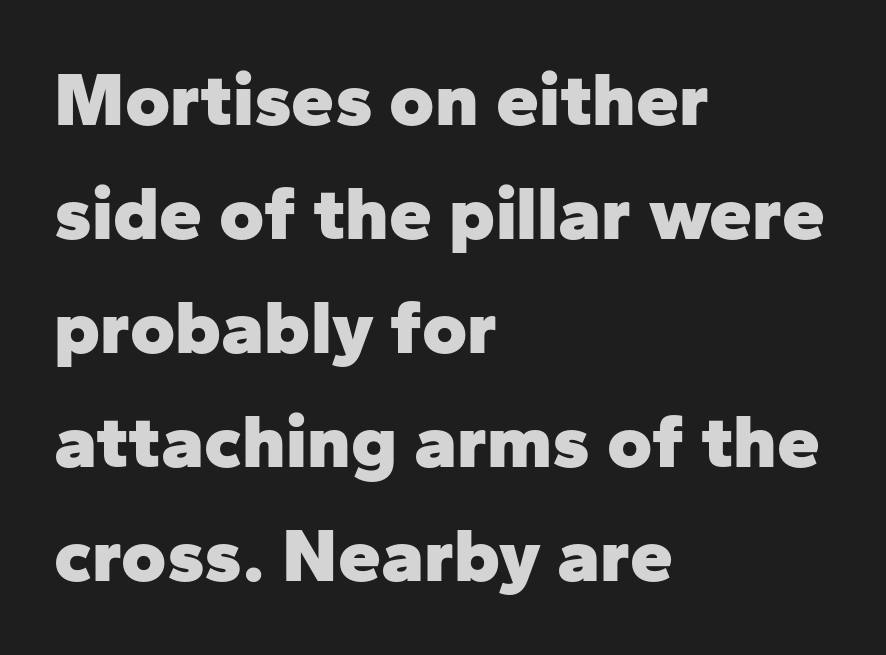
The image shows 77 px heavy sans-serif type, upright; set left-aligned, normal line spacing (1.48x), normal letter spacing, not underlined; low stroke contrast and a medium x-height.
